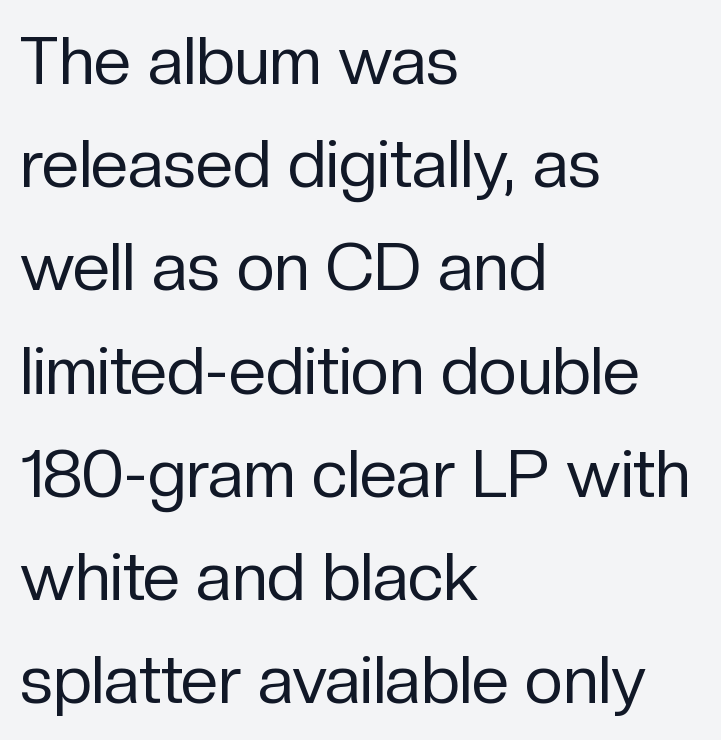
Q: Is the text bold? A: No.
Q: Is the text italic (slanted)? A: No, it is upright.
Q: Is the typeface a serif or a sans-serif typeface? A: Sans-serif.
Q: Is the text underlined? A: No.
Q: How is the paragraph aligned? A: Left-aligned.
Q: Is the spacing between letters normal or unusually wide? A: Normal.
Q: Is the spacing between lines tight, normal or loose? A: Normal.
Q: Width (condensed, normal, or wide)? A: Normal.
Q: Stroke contrast? A: Low.
Q: x-height? A: Medium.
Q: Monospaced? A: No.
